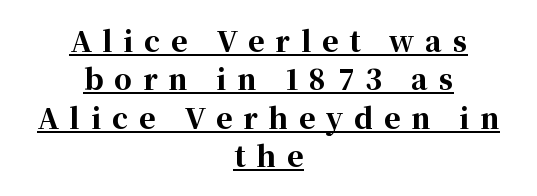
Q: Is the text bold? A: Yes.
Q: Is the text italic (slanted)? A: No, it is upright.
Q: Is the typeface a serif or a sans-serif typeface? A: Serif.
Q: Is the text underlined? A: Yes.
Q: How is the paragraph aligned? A: Centered.
Q: Is the spacing between letters normal or unusually wide? A: Unusually wide.
Q: Is the spacing between lines tight, normal or loose? A: Normal.
Q: Width (condensed, normal, or wide)? A: Normal.
Q: Stroke contrast? A: High.
Q: x-height? A: Medium.
Q: Monospaced? A: No.
